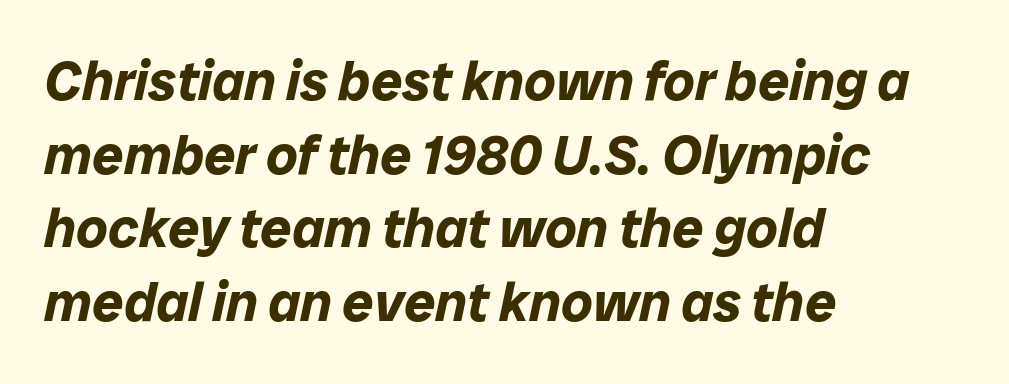
Q: Is the text bold? A: Yes.
Q: Is the text italic (slanted)? A: Yes, it leans right by about 12 degrees.
Q: Is the text underlined? A: No.
Q: How is the paragraph aligned? A: Left-aligned.
Q: Is the spacing between letters normal or unusually wide? A: Normal.
Q: Is the spacing between lines tight, normal or loose? A: Normal.
Q: Width (condensed, normal, or wide)? A: Normal.
Q: Stroke contrast? A: Low.
Q: x-height? A: Medium.
Q: Monospaced? A: No.
